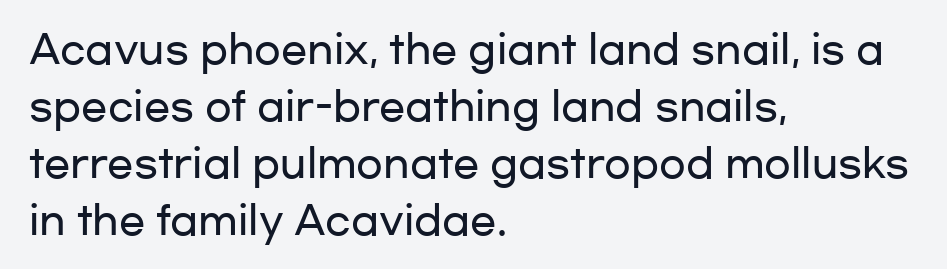
The image shows 39 px wide sans-serif type, upright; set left-aligned, normal line spacing (1.46x), normal letter spacing, not underlined; low stroke contrast and a medium x-height.
